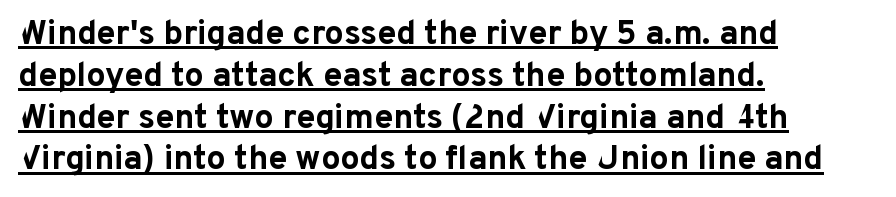
{"serif": "no", "italic": "no", "bold": "yes", "weight": "bold", "width": "normal", "stroke_contrast": "low", "x_height": "medium", "monospaced": "no", "underline": "yes", "align": "left", "line_spacing_ratio": 1.23, "letter_spacing": "normal", "letter_spacing_em": 0.0, "glyph_px": 34}
